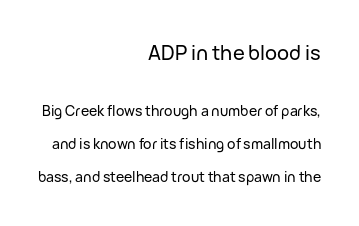
Words float on clear page, feet unadorned. The text block is weighted toward the right margin, trailing off unevenly leftward. Quick note: interline space is abundant. This sample uses an upright cut, with every glyph sitting square on the baseline.
